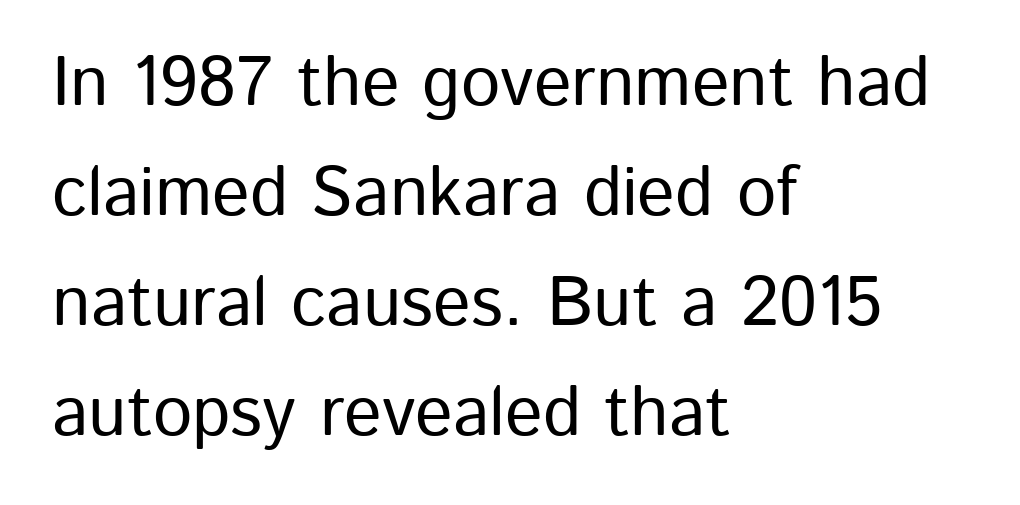
Q: Is the text italic (slanted)? A: No, it is upright.
Q: Is the typeface a serif or a sans-serif typeface? A: Sans-serif.
Q: Is the text underlined? A: No.
Q: How is the paragraph aligned? A: Left-aligned.
Q: Is the spacing between letters normal or unusually wide? A: Normal.
Q: Is the spacing between lines tight, normal or loose? A: Normal.
Q: Width (condensed, normal, or wide)? A: Normal.
Q: Stroke contrast? A: Low.
Q: x-height? A: Medium.
Q: Monospaced? A: No.
